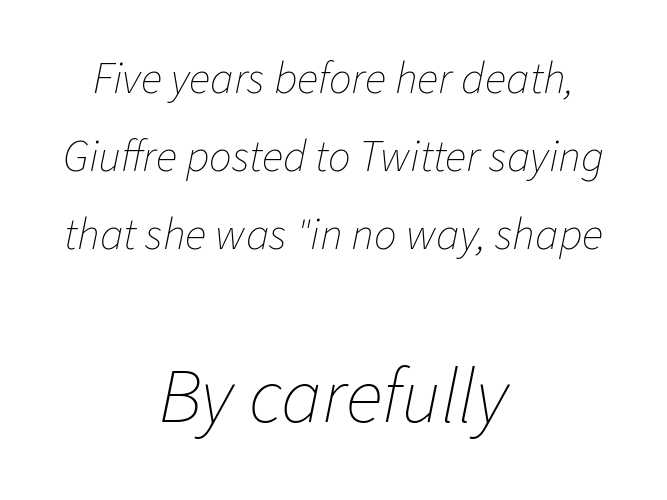
{"italic": "yes", "lean": "right", "slant_degrees": 11, "bold": "no", "weight": "thin", "width": "normal", "stroke_contrast": "low", "x_height": "medium", "monospaced": "no", "underline": "no", "align": "center", "line_spacing_ratio": 1.73, "letter_spacing": "normal", "letter_spacing_em": 0.0, "larger_block": "second", "size_ratio": 1.73, "glyph_px": 78}
